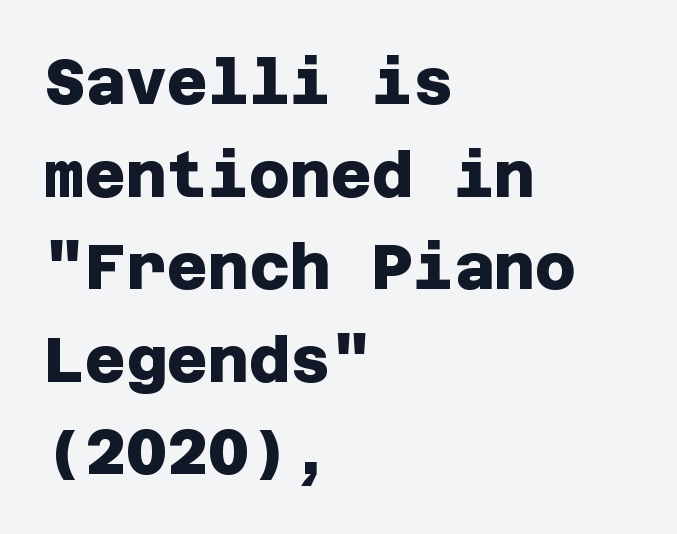
One-word summary of the alignment: left. The type family on display is of the sans-serif kind. Honestly, there is no underline to notice here at all. This is heavy type, rendered in bold. Caption: standard tracking, unaltered. Honestly, the row spacing looks completely unremarkable.
